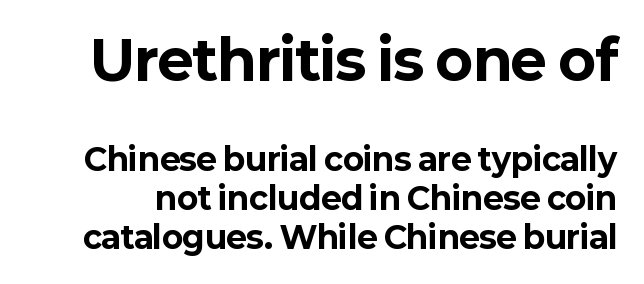
The image shows 55 px bold sans-serif type, upright; set normal line spacing (1.26x), normal letter spacing, not underlined; the first (top) block is 1.77x larger; low stroke contrast and a medium x-height.
